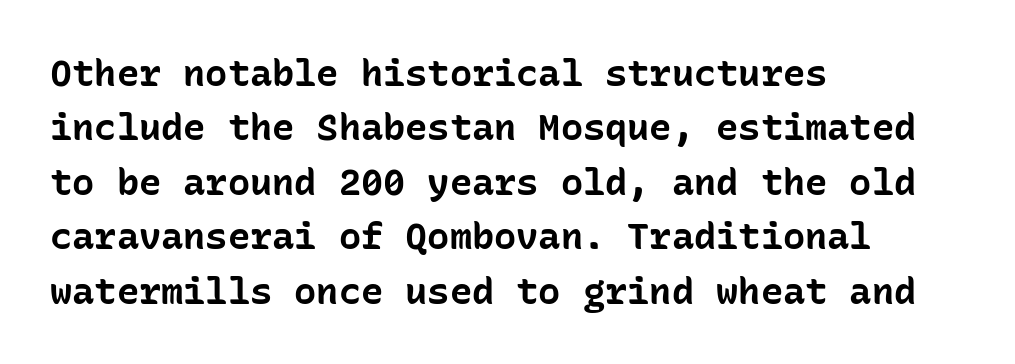
The image shows 37 px bold sans-serif type, upright, monospaced; set left-aligned, normal line spacing (1.47x), normal letter spacing, not underlined; low stroke contrast and a medium x-height.
